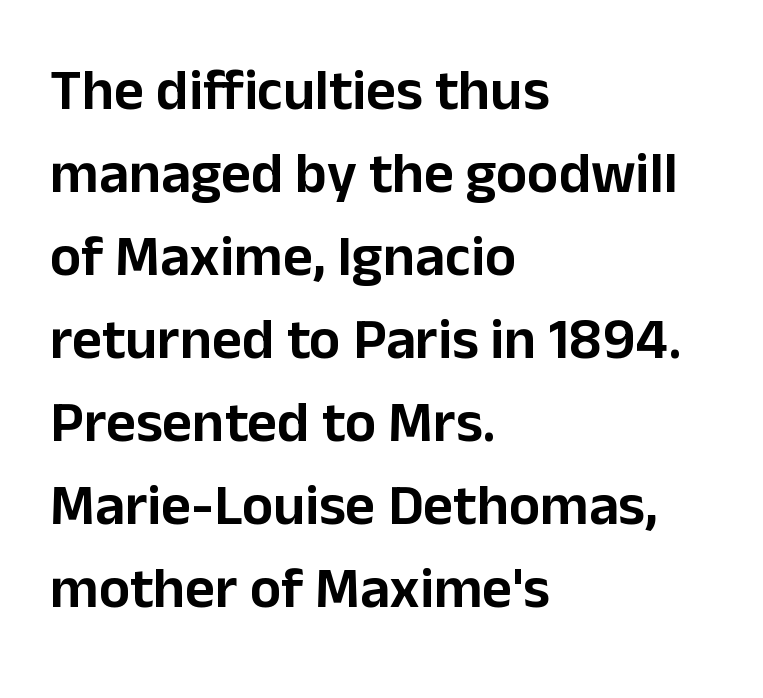
The image shows 58 px sans-serif type, upright; set left-aligned, normal line spacing (1.43x), normal letter spacing, not underlined; low stroke contrast and a medium x-height.
